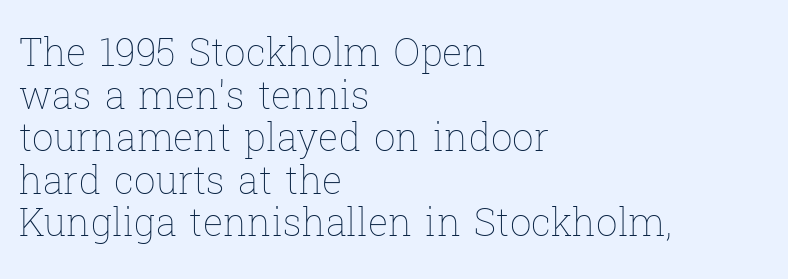
{"italic": "no", "bold": "no", "weight": "thin", "width": "normal", "stroke_contrast": "low", "x_height": "medium", "monospaced": "no", "underline": "no", "align": "left", "line_spacing": "tight", "line_spacing_ratio": 1.12, "letter_spacing": "normal", "letter_spacing_em": 0.0, "glyph_px": 38}
